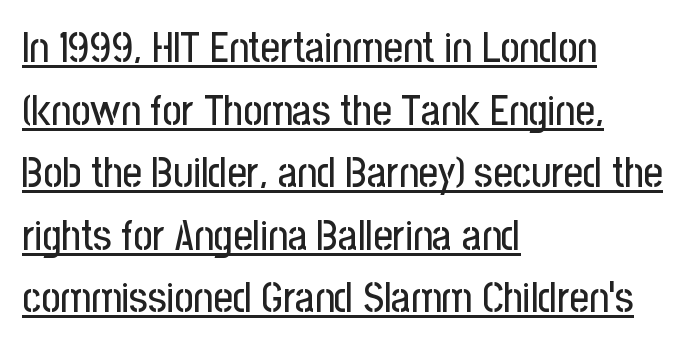
I'd call this a sans setting — the letters go barefoot. Ordinary non-slanted type is in use. The rows are spaced the way most documents space them. A classic flush-left, rag-right setting is used for this passage. Is the letter spacing exaggerated? No — it looks like the ordinary default.
